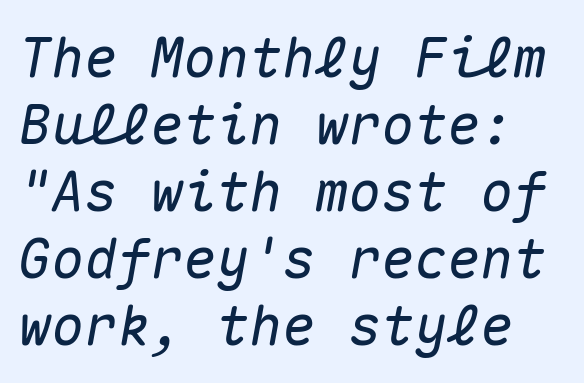
The image shows 55 px text type, italic (leaning right), monospaced; set line spacing 1.22x, normal letter spacing, not underlined; medium stroke contrast and a medium x-height.
